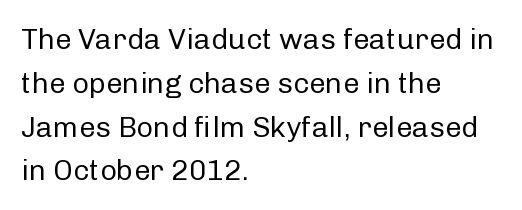
This is not heavy type; no bold has been used. A typesetter would call this proportional, since set widths differ per character. Compared with typical body copy, the letter spacing here is the same. The passage shown is not underscored anywhere.
